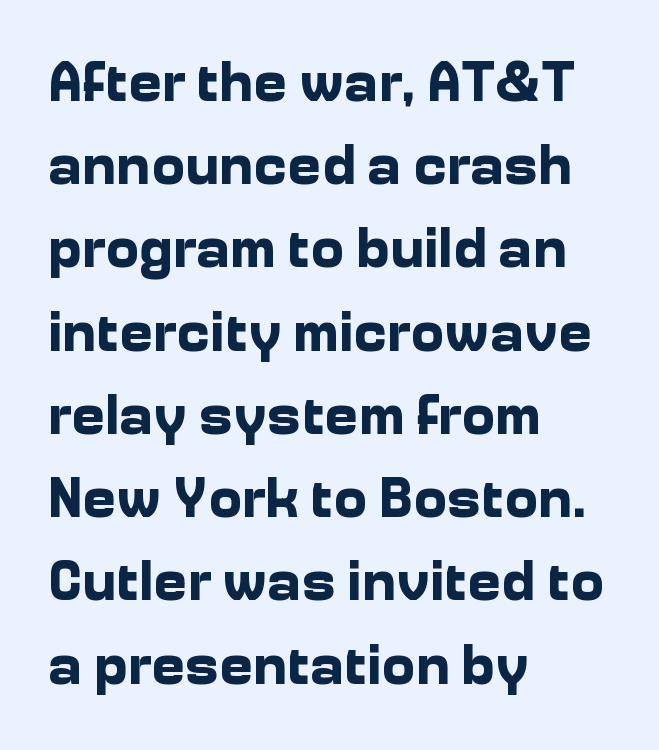
{"serif": "no", "italic": "no", "bold": "yes", "weight": "bold", "width": "normal", "stroke_contrast": "low", "x_height": "medium", "monospaced": "no", "underline": "no", "align": "left", "line_spacing": "normal", "line_spacing_ratio": 1.46, "letter_spacing": "normal", "letter_spacing_em": 0.0, "glyph_px": 57}
